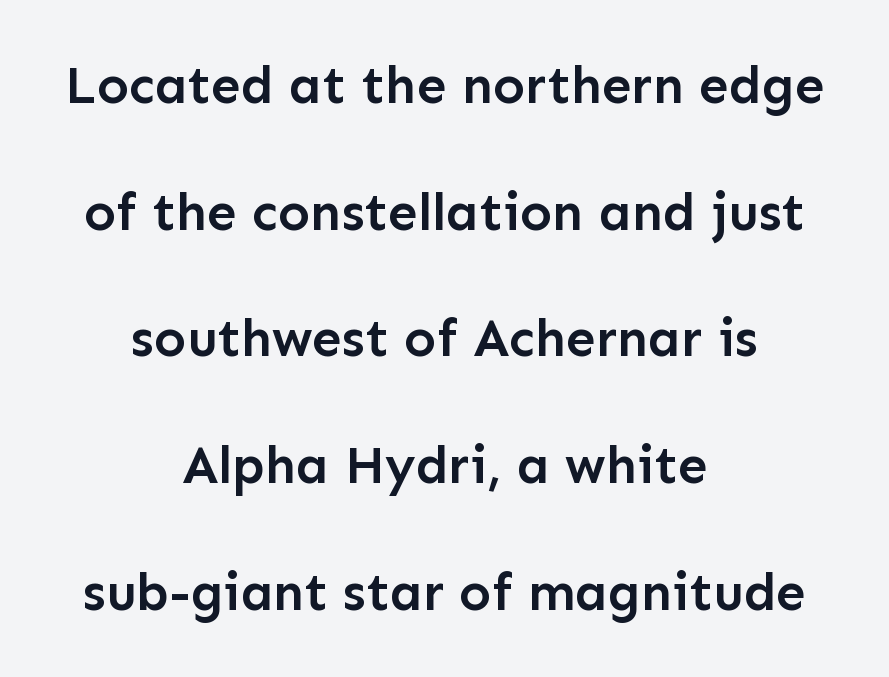
These lines stack symmetrically, like a column narrowing and widening about its center. The line texture is even and compact thanks to regular tracking. A clean baseline with only descenders dipping below it. Do the letters lean? They stand straight. Each new line begins a long way beneath the previous one. How heavy is the stroke? Medium-heavy — a semibold, shy of bold.
